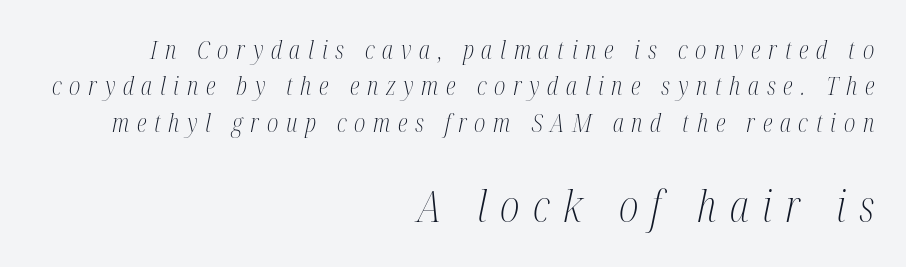
No letter is thick-stroked: the sample isn't bold. Each letter keeps its own natural width here, so spacing adapts to shape. Caption: upper text group reduced, lower text group enlarged. The passage shown leans; its letterforms are oblique. A serif font was chosen for this passage. The letterforms stand isolated, each surrounded by extra space.
